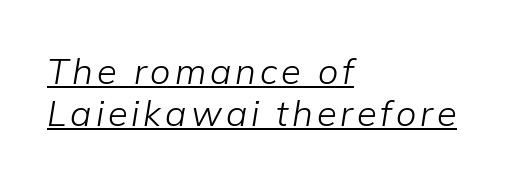
{"italic": "yes", "lean": "right", "slant_degrees": 9, "bold": "no", "weight": "light", "width": "normal", "stroke_contrast": "low", "x_height": "medium", "monospaced": "no", "underline": "yes", "align": "left", "line_spacing_ratio": 1.17, "glyph_px": 36}
